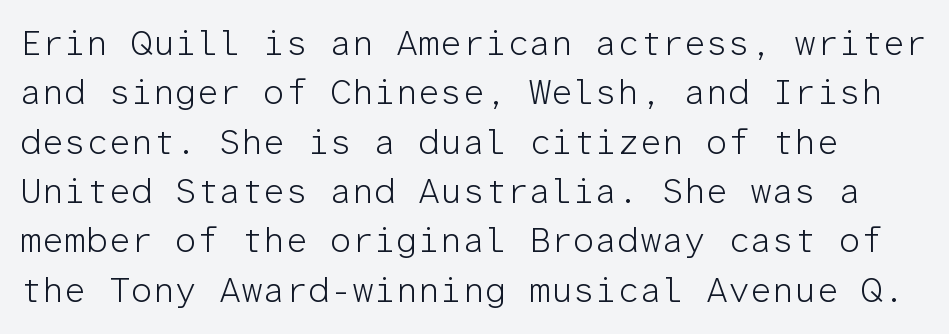
Q: Is the text bold? A: No.
Q: Is the text italic (slanted)? A: No, it is upright.
Q: Is the typeface a serif or a sans-serif typeface? A: Sans-serif.
Q: Is the text underlined? A: No.
Q: Is the spacing between letters normal or unusually wide? A: Normal.
Q: Is the spacing between lines tight, normal or loose? A: Normal.
Q: Width (condensed, normal, or wide)? A: Normal.
Q: Stroke contrast? A: Low.
Q: x-height? A: Medium.
Q: Monospaced? A: Yes.
